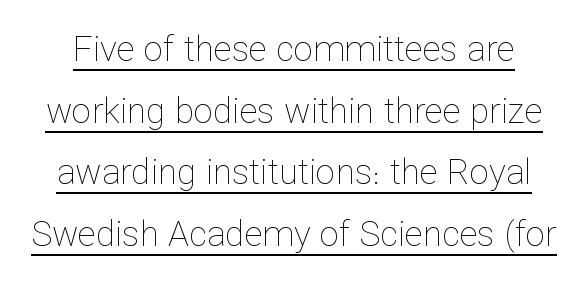
The image shows 35 px thin type, upright; set line spacing 1.76x, normal letter spacing, underlined; low stroke contrast and a medium x-height.
